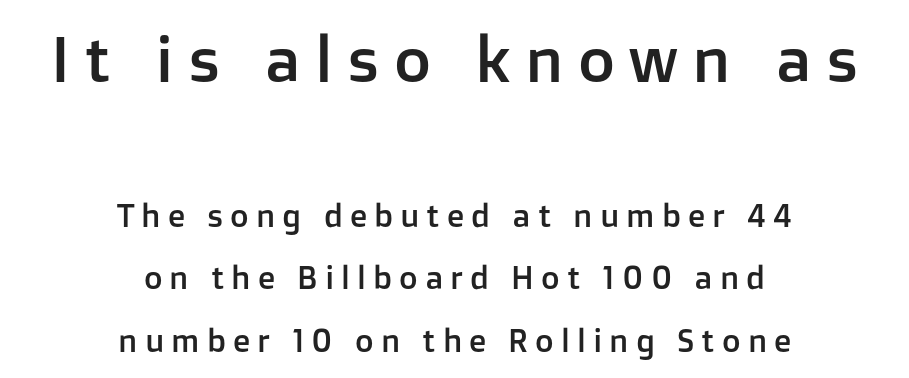
{"serif": "no", "italic": "no", "width": "normal", "stroke_contrast": "low", "x_height": "medium", "monospaced": "no", "underline": "no", "align": "center", "line_spacing": "loose", "line_spacing_ratio": 1.96, "letter_spacing": "wide", "letter_spacing_em": 0.22, "larger_block": "first", "size_ratio": 2.0, "glyph_px": 64}
